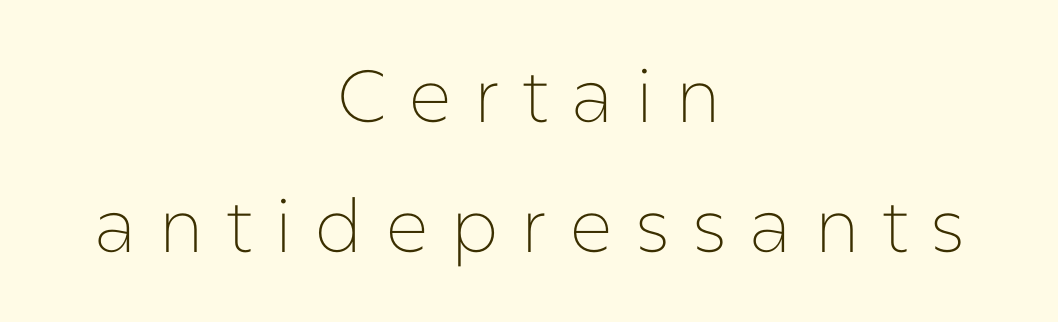
The image shows 74 px thin sans-serif type, upright; set centered, line spacing 1.76x, unusually wide letter spacing (+0.29 em), not underlined; low stroke contrast and a medium x-height.
